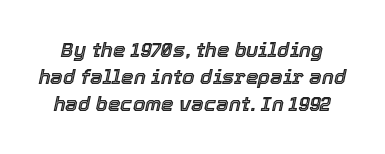
The leading is moderate, giving the passage an even texture. An italicized treatment has been applied to the whole sample. Words float on clear page, feet unadorned. Honestly, the letter spacing is just normal — you wouldn't notice it.
